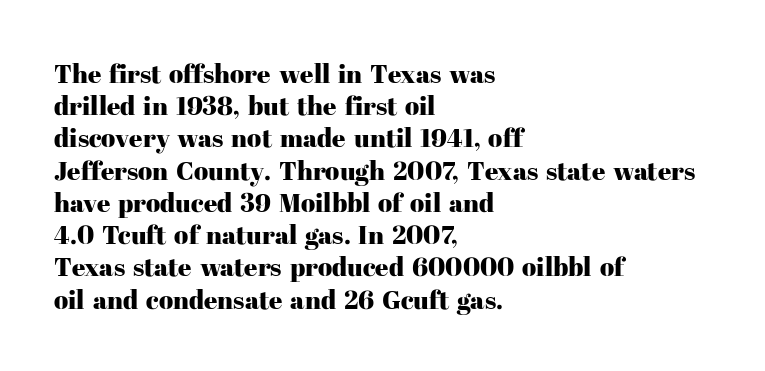
You could call the tracking neutral — neither tight nor loose. Posture: upright roman. Which margin do the lines hug? The left one — the right edge is uneven. Decoration check: the copy has no underline.
